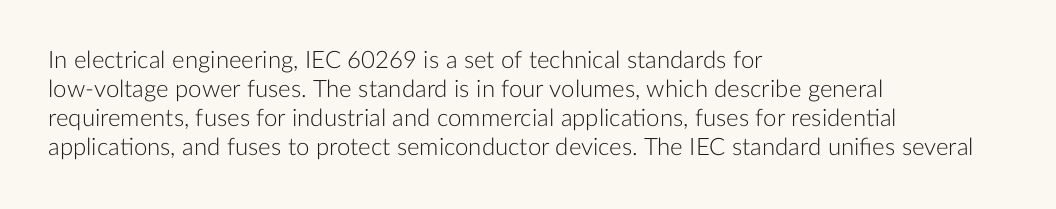
The image shows 24 px text type, upright; set left-aligned, line spacing 1.21x, normal letter spacing, not underlined.
